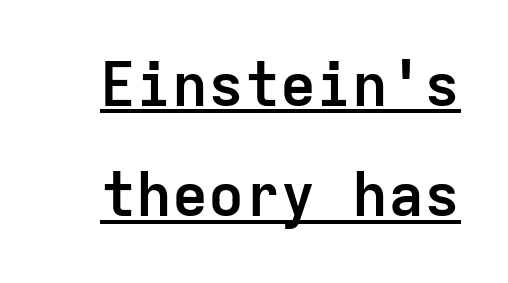
This rendering leaves character spacing at its baseline value. The rendering uses a bold face; every stroke is thick and dark. The rendering shows plain stroke endings on the letterforms — a sans-serif design. Compared with undecorated copy, this sample adds a rule below the words.
